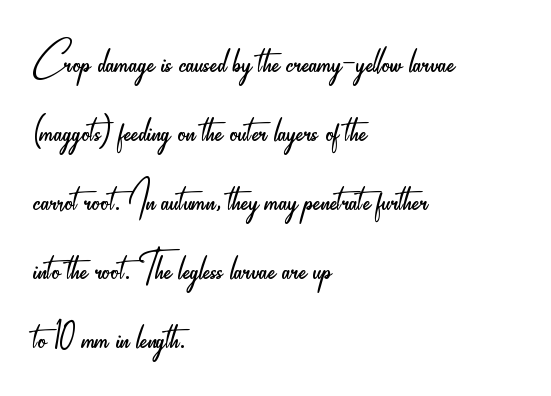
Q: Is the text bold? A: No.
Q: Is the text italic (slanted)? A: Yes.
Q: Is the typeface a serif or a sans-serif typeface? A: Sans-serif.
Q: Is the text underlined? A: No.
Q: How is the paragraph aligned? A: Left-aligned.
Q: Is the spacing between letters normal or unusually wide? A: Normal.
Q: Is the spacing between lines tight, normal or loose? A: Normal.
Q: Width (condensed, normal, or wide)? A: Condensed.
Q: Stroke contrast? A: Low.
Q: x-height? A: Small.
Q: Monospaced? A: No.
